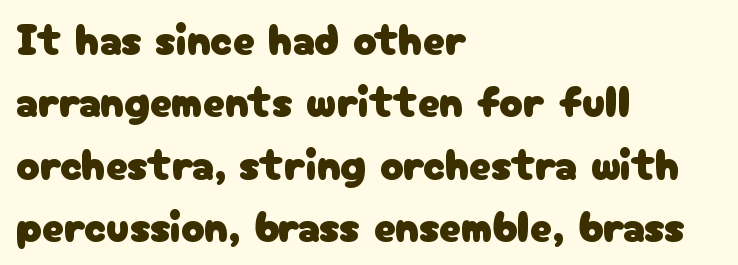
The image shows 44 px sans-serif type, upright; set left-aligned, normal line spacing (1.42x), normal letter spacing, not underlined; low stroke contrast and a medium x-height.
